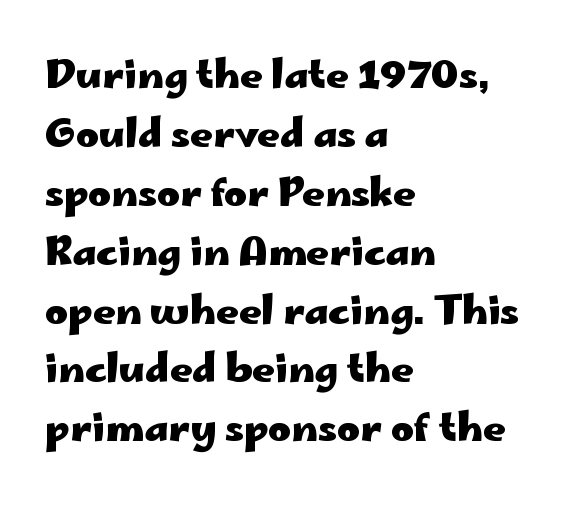
{"serif": "no", "italic": "no", "bold": "yes", "weight": "heavy", "width": "wide", "stroke_contrast": "low", "x_height": "small", "monospaced": "no", "underline": "no", "align": "left", "line_spacing": "normal", "line_spacing_ratio": 1.51, "letter_spacing": "normal", "letter_spacing_em": 0.0, "glyph_px": 39}
